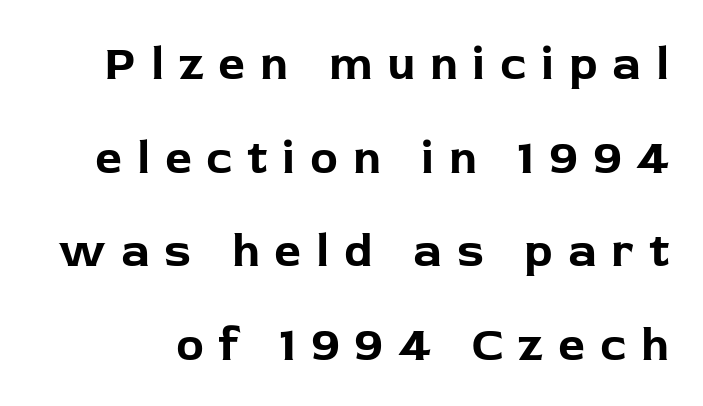
Q: Is the text bold? A: Yes.
Q: Is the text italic (slanted)? A: No, it is upright.
Q: Is the typeface a serif or a sans-serif typeface? A: Sans-serif.
Q: Is the text underlined? A: No.
Q: Is the spacing between letters normal or unusually wide? A: Unusually wide.
Q: Is the spacing between lines tight, normal or loose? A: Loose.
Q: Width (condensed, normal, or wide)? A: Normal.
Q: Stroke contrast? A: Low.
Q: x-height? A: Medium.
Q: Monospaced? A: No.
